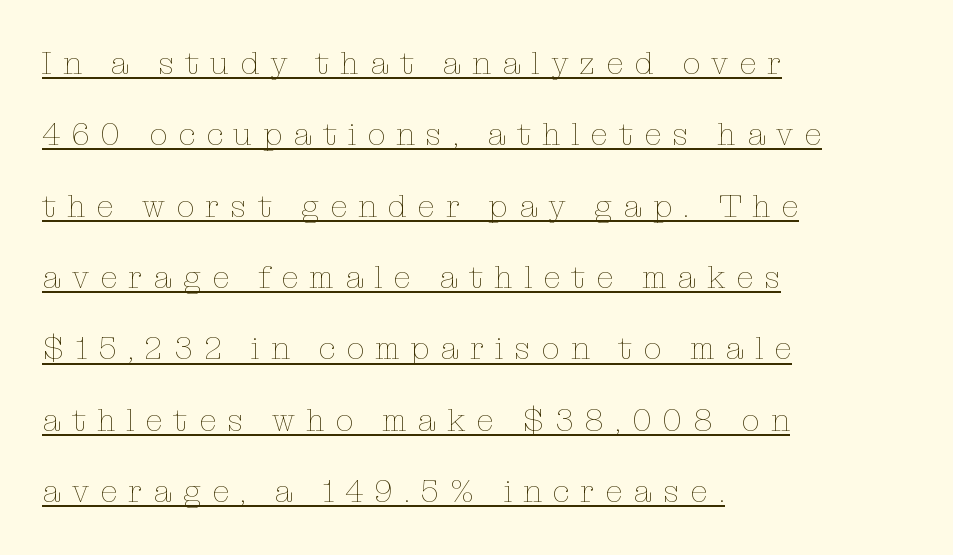
The image shows 32 px thin type, upright; set left-aligned, loose line spacing (2.23x), unusually wide letter spacing (+0.34 em), underlined; low stroke contrast and a medium x-height.
